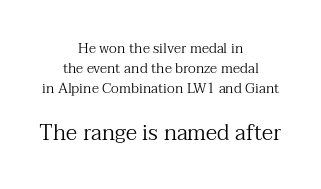
Q: Is the text bold? A: No.
Q: Is the text italic (slanted)? A: No, it is upright.
Q: Is the text underlined? A: No.
Q: How is the paragraph aligned? A: Centered.
Q: Is the spacing between letters normal or unusually wide? A: Normal.
Q: Is the spacing between lines tight, normal or loose? A: Normal.
Q: Which block of text is set in a larger size, the first (top) or the second (bottom)? A: The second (bottom) one.
